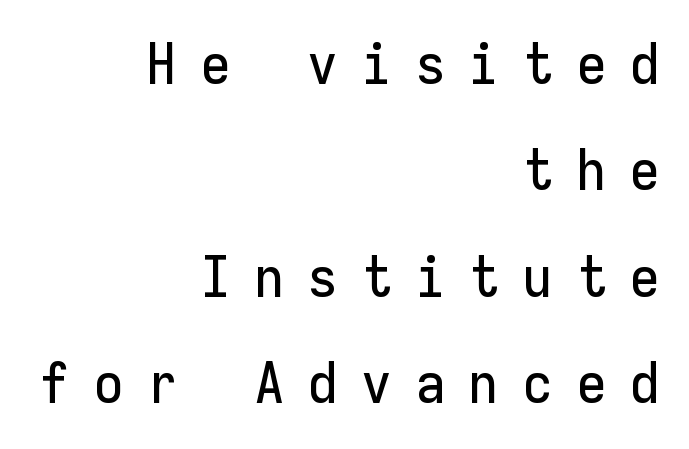
{"serif": "no", "italic": "no", "width": "normal", "stroke_contrast": "low", "x_height": "medium", "monospaced": "yes", "underline": "no", "align": "right", "line_spacing": "loose", "line_spacing_ratio": 1.9, "letter_spacing": "wide", "letter_spacing_em": 0.41, "glyph_px": 56}
